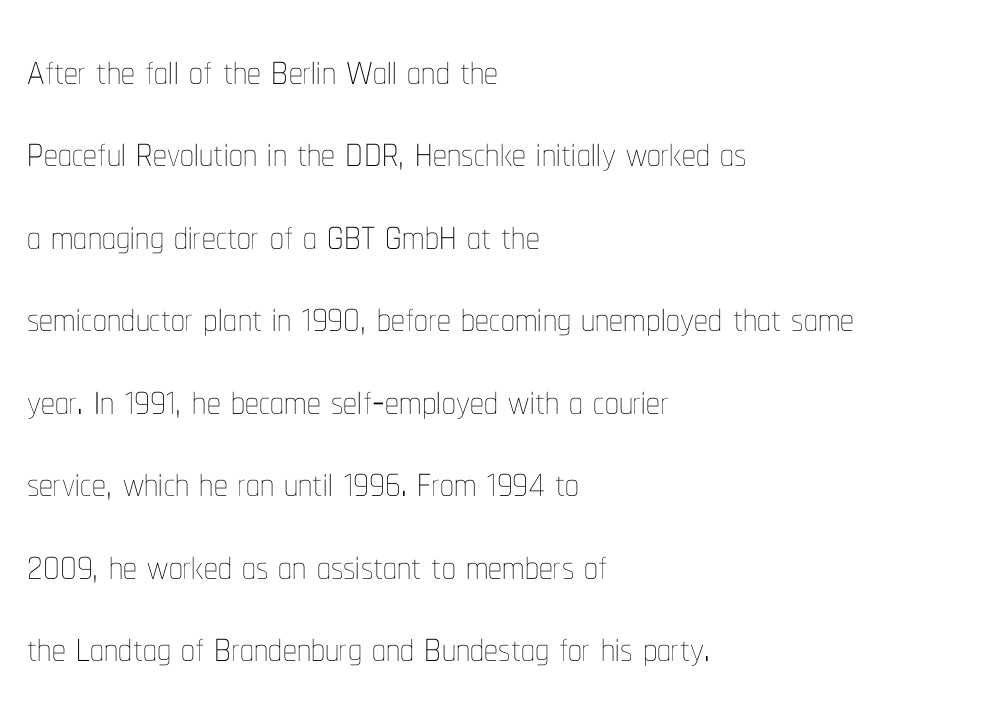
The image shows 55 px thin, condensed type, upright; set left-aligned, normal line spacing (1.5x), normal letter spacing, not underlined; low stroke contrast and a medium x-height.
